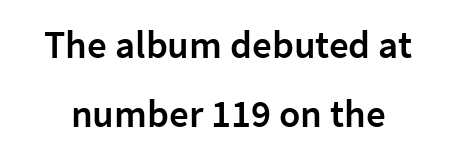
Q: Is the text bold? A: Semi-bold.
Q: Is the text italic (slanted)? A: No, it is upright.
Q: Is the typeface a serif or a sans-serif typeface? A: Sans-serif.
Q: Is the text underlined? A: No.
Q: Is the spacing between letters normal or unusually wide? A: Normal.
Q: Width (condensed, normal, or wide)? A: Normal.
Q: Stroke contrast? A: Low.
Q: x-height? A: Medium.
Q: Monospaced? A: No.
